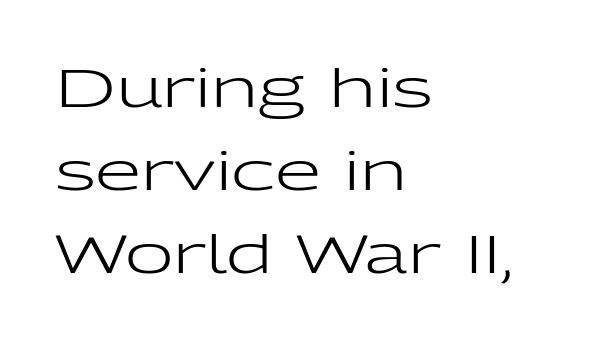
Q: Is the text bold? A: No.
Q: Is the text italic (slanted)? A: No, it is upright.
Q: Is the typeface a serif or a sans-serif typeface? A: Sans-serif.
Q: Is the text underlined? A: No.
Q: How is the paragraph aligned? A: Left-aligned.
Q: Is the spacing between letters normal or unusually wide? A: Normal.
Q: Is the spacing between lines tight, normal or loose? A: Normal.
Q: Width (condensed, normal, or wide)? A: Wide.
Q: Stroke contrast? A: Low.
Q: x-height? A: Medium.
Q: Monospaced? A: No.
